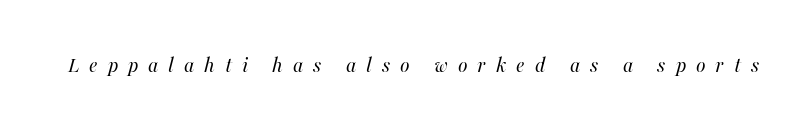
{"italic": "yes", "lean": "right", "slant_degrees": 16, "bold": "no", "underline": "no", "letter_spacing": "wide", "letter_spacing_em": 0.45, "glyph_px": 22}
